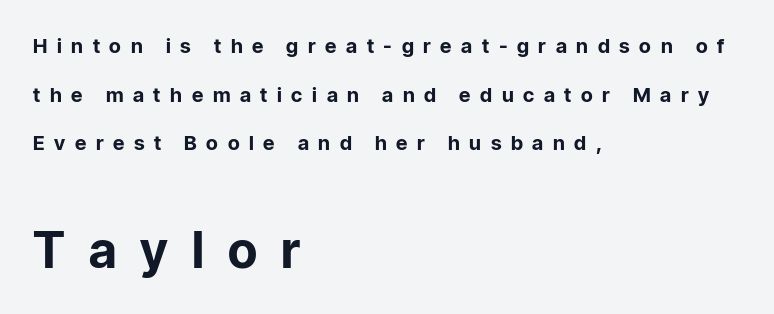
Strokes here are thick enough to call this a true bold. Vertical spacing — loose. Letter spacing: wide. Which chunk is bigger? The second one — the bottom block dwarfs the top. Line starts are locked; line ends wander.
